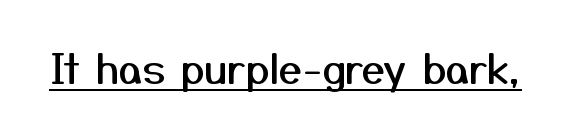
{"serif": "no", "italic": "no", "width": "normal", "stroke_contrast": "medium", "x_height": "medium", "monospaced": "no", "underline": "yes", "letter_spacing": "normal", "letter_spacing_em": 0.0, "glyph_px": 41}
